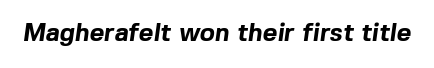
{"bold": "yes", "underline": "no", "letter_spacing": "normal", "letter_spacing_em": 0.0, "glyph_px": 25}
